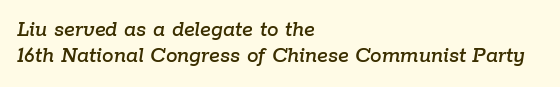
{"italic": "yes", "lean": "right", "slant_degrees": 9, "underline": "no", "align": "left", "line_spacing": "tight", "line_spacing_ratio": 1.11, "letter_spacing": "normal", "letter_spacing_em": 0.0, "glyph_px": 23}
